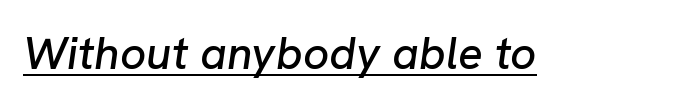
The image shows 46 px text type, italic (leaning right); set normal letter spacing, underlined; low stroke contrast and a medium x-height.
